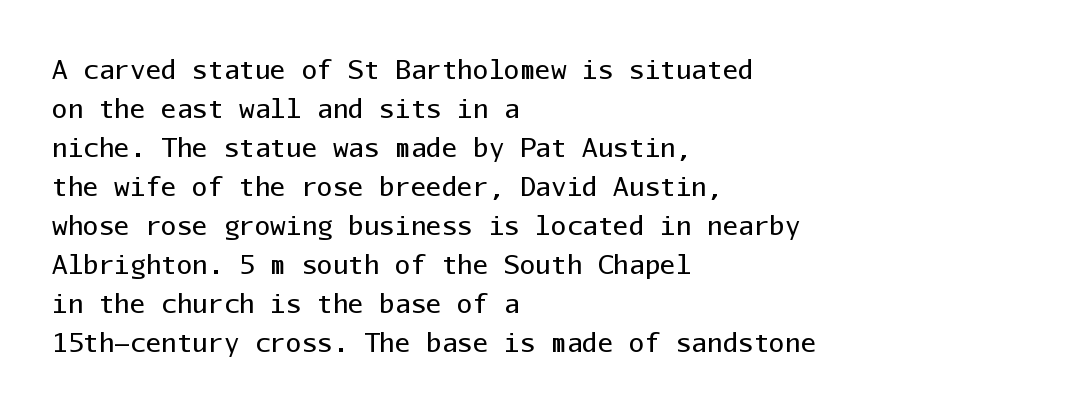
Each new line begins a customary step beneath the previous one. Students, note that the glyphs here touch the page at normal intervals. Letters rest on an invisible, unmarked baseline. Posture: upright roman.
